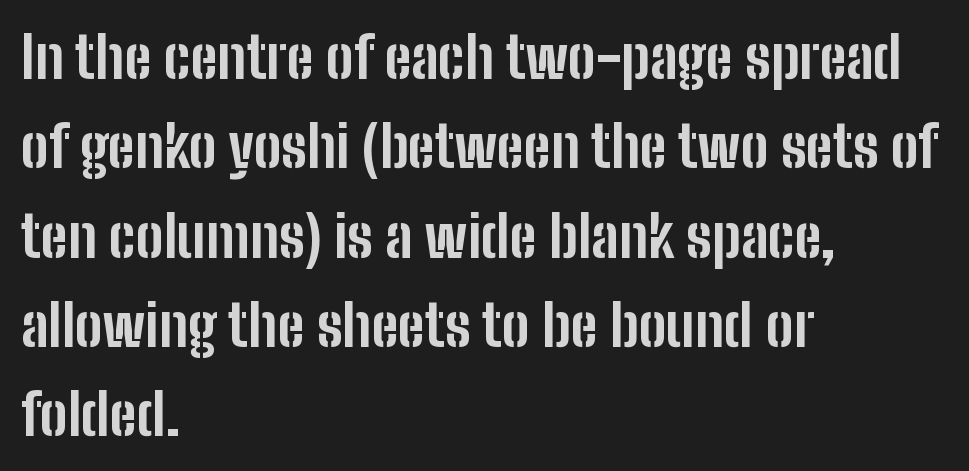
The image shows 58 px bold, condensed sans-serif type, upright; set left-aligned, normal line spacing (1.54x), normal letter spacing, not underlined; low stroke contrast and a medium x-height.
